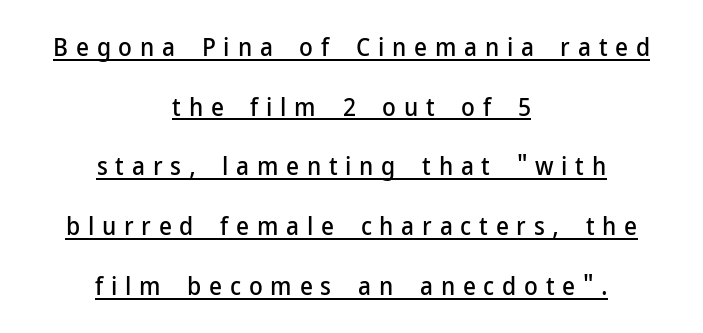
Q: Is the text italic (slanted)? A: No, it is upright.
Q: Is the text underlined? A: Yes.
Q: How is the paragraph aligned? A: Centered.
Q: Is the spacing between letters normal or unusually wide? A: Unusually wide.
Q: Is the spacing between lines tight, normal or loose? A: Loose.
